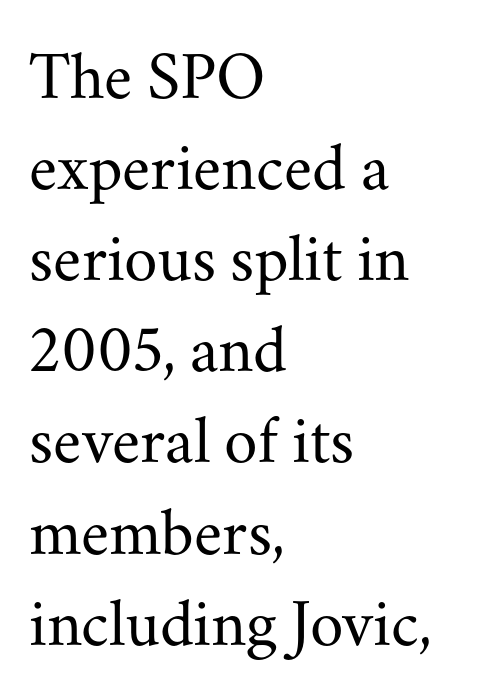
{"serif": "yes", "italic": "no", "bold": "no", "weight": "regular", "width": "normal", "stroke_contrast": "medium", "x_height": "small", "monospaced": "no", "underline": "no", "align": "left", "line_spacing": "normal", "line_spacing_ratio": 1.34, "letter_spacing": "normal", "letter_spacing_em": 0.0, "glyph_px": 68}
